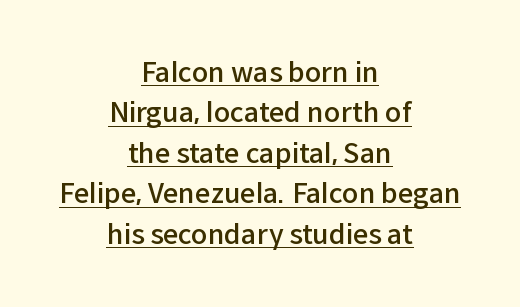
The image shows 27 px text type, upright; set centered, normal line spacing (1.5x), normal letter spacing, underlined.
